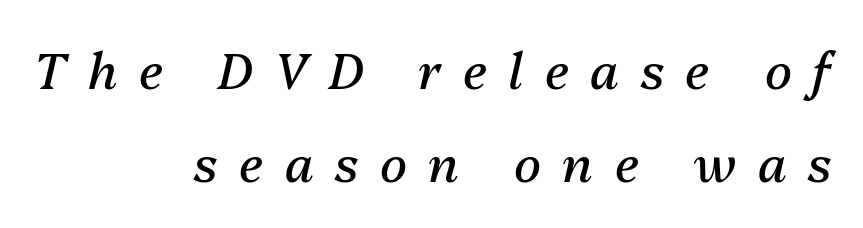
{"italic": "yes", "lean": "right", "slant_degrees": 13, "bold": "no", "weight": "regular", "width": "normal", "stroke_contrast": "medium", "x_height": "medium", "monospaced": "no", "underline": "no", "align": "right", "line_spacing_ratio": 1.87, "letter_spacing": "wide", "letter_spacing_em": 0.43, "glyph_px": 50}
